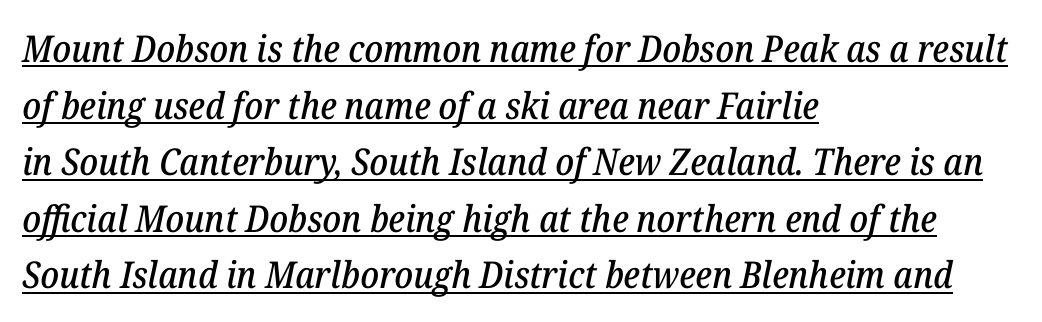
The image shows 37 px serif type, italic (leaning right); set left-aligned, normal line spacing (1.53x), normal letter spacing, underlined; low stroke contrast and a medium x-height.
